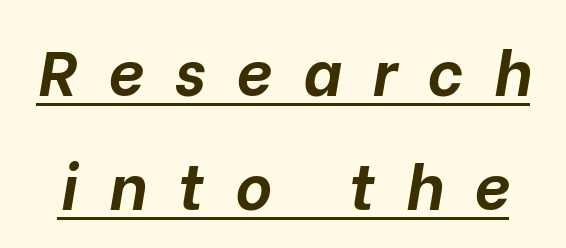
The image shows 63 px bold type, italic (leaning right); set line spacing 1.81x, unusually wide letter spacing (+0.49 em), underlined; low stroke contrast and a medium x-height.
